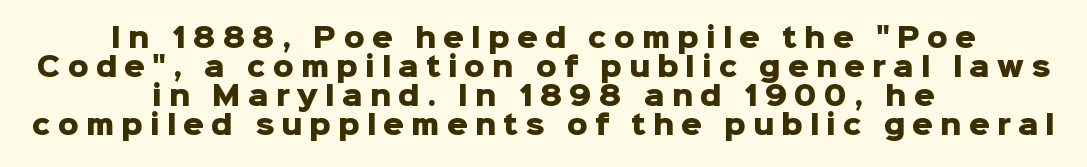
{"italic": "no", "bold": "yes", "underline": "no", "align": "center", "line_spacing": "tight", "line_spacing_ratio": 1.12, "letter_spacing": "wide", "letter_spacing_em": 0.27, "glyph_px": 26}
